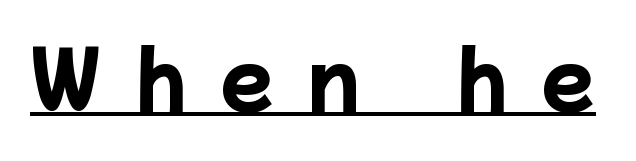
Q: Is the text bold? A: Yes.
Q: Is the typeface a serif or a sans-serif typeface? A: Sans-serif.
Q: Is the text underlined? A: Yes.
Q: Is the spacing between letters normal or unusually wide? A: Unusually wide.
Q: Width (condensed, normal, or wide)? A: Normal.
Q: Stroke contrast? A: Low.
Q: x-height? A: Medium.
Q: Monospaced? A: No.
